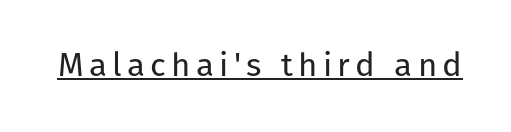
The image shows 33 px regular-weight sans-serif type, upright; set underlined; low stroke contrast and a medium x-height.
